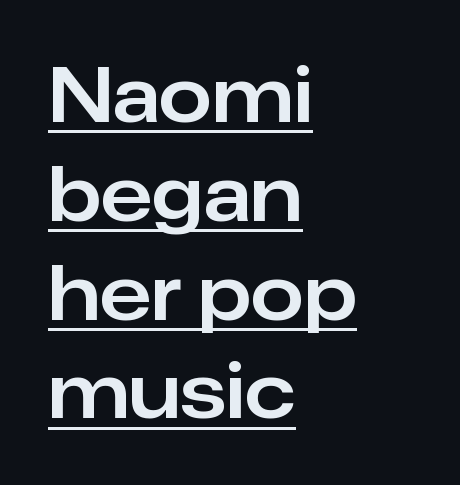
Regarding leading, the lines here are spaced in the standard way. A continuous stroke trails under the words, as in a hyperlink. Is the letter spacing exaggerated? No — it looks like the ordinary default. No feet cap the strokes, marking this as sans-serif type. Posture: vertical.
